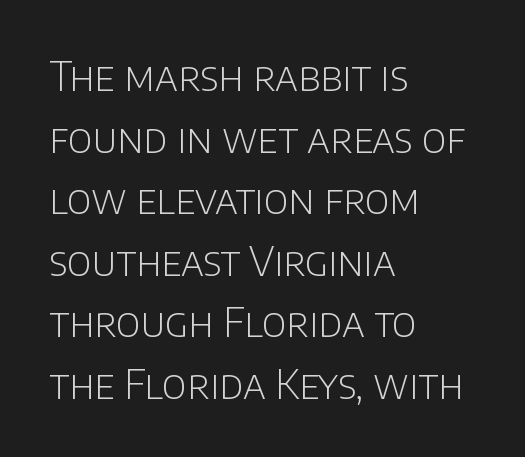
Q: Is the text bold? A: No.
Q: Is the text italic (slanted)? A: No, it is upright.
Q: Is the typeface a serif or a sans-serif typeface? A: Sans-serif.
Q: Is the text underlined? A: No.
Q: How is the paragraph aligned? A: Left-aligned.
Q: Is the spacing between letters normal or unusually wide? A: Normal.
Q: Is the spacing between lines tight, normal or loose? A: Normal.
Q: Width (condensed, normal, or wide)? A: Normal.
Q: Stroke contrast? A: Low.
Q: x-height? A: Large.
Q: Monospaced? A: No.
